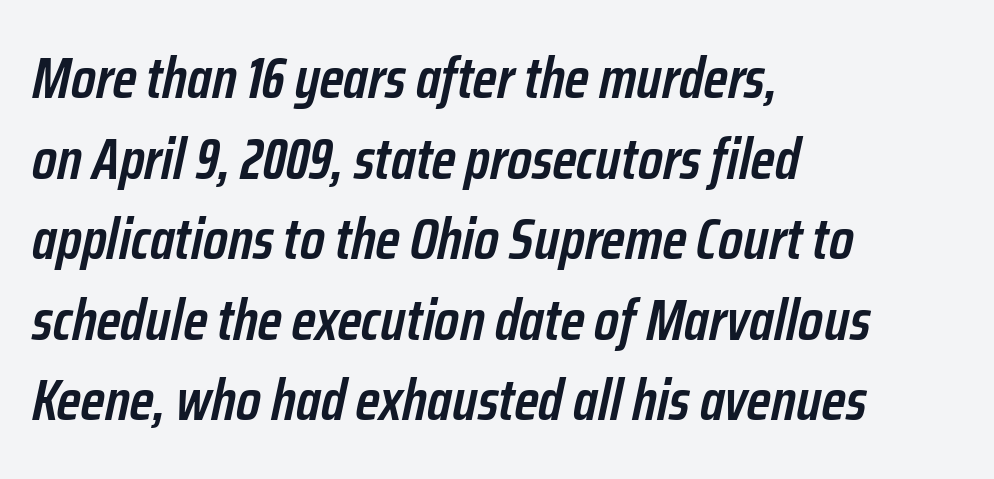
Rendered with sloped, italic letterforms. Caption: standard tracking, unaltered. Notice how the passage keeps a crisp vertical edge on the left only. Decoration check: the copy has no underline. The letters advance in unequal steps, a hallmark of proportional type.
